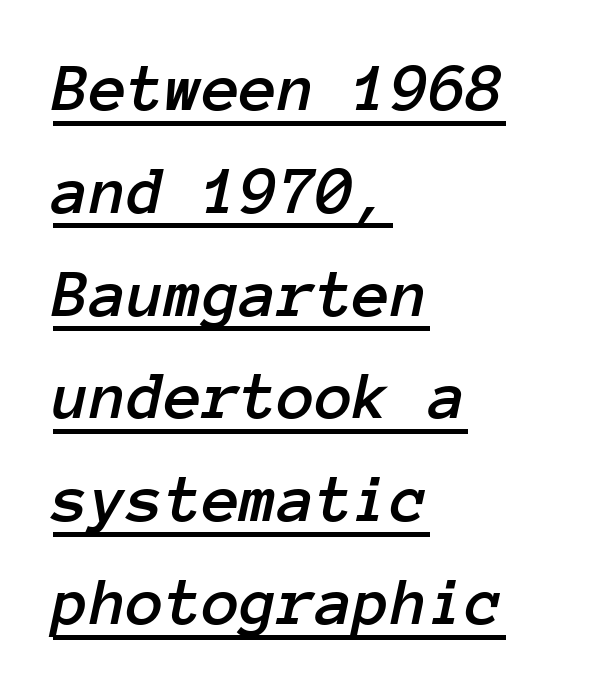
The string is rendered with underlining switched on. In terms of letterspacing, this is plain default setting. The designer left line spacing at the default. Think of a typewriter: that constant character pitch is what you see here. This is oblique type, the kind used for emphasis or titles. Line starts are locked; line ends wander.
